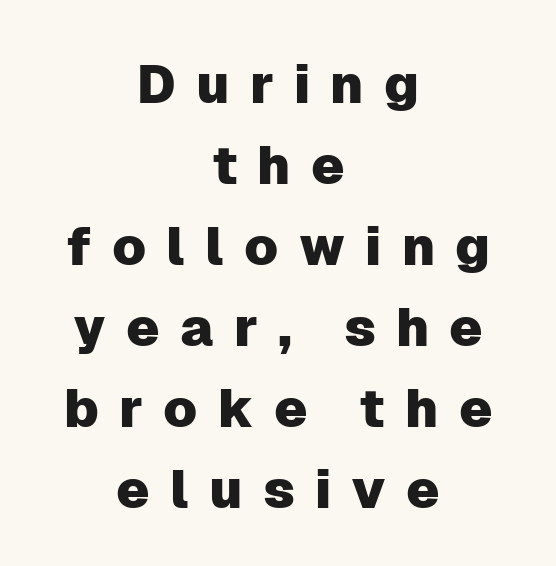
{"serif": "no", "italic": "no", "width": "normal", "stroke_contrast": "low", "x_height": "medium", "monospaced": "no", "underline": "no", "align": "center", "line_spacing": "normal", "line_spacing_ratio": 1.53, "letter_spacing": "wide", "letter_spacing_em": 0.38, "glyph_px": 53}
